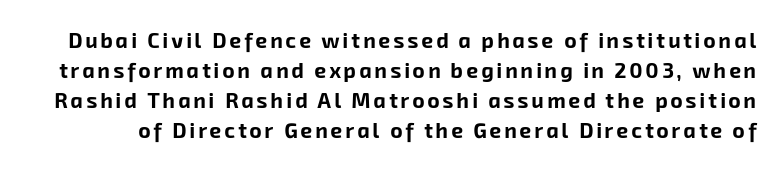
Q: Is the text bold? A: Yes.
Q: Is the text underlined? A: No.
Q: Is the spacing between lines tight, normal or loose? A: Normal.
